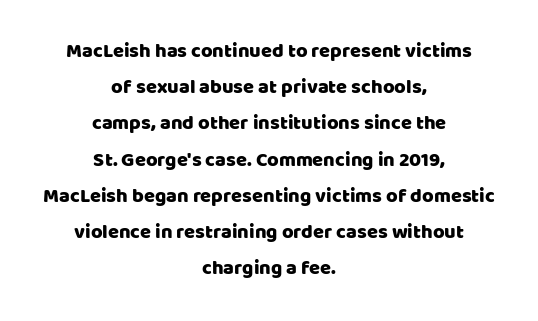
The text block is weighted toward neither margin, spreading evenly from the middle. Check the space under the baseline: it is left empty. Short note: letters normally spaced. This sample uses an upright cut, with every glyph sitting square on the baseline.
